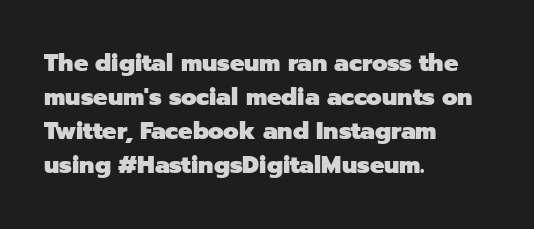
{"italic": "no", "bold": "yes", "underline": "no", "align": "left", "line_spacing": "normal", "line_spacing_ratio": 1.42, "letter_spacing": "normal", "letter_spacing_em": 0.0, "glyph_px": 24}
